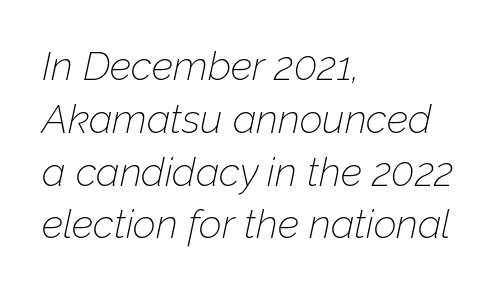
The image shows 40 px thin type, italic (leaning right); set left-aligned, normal line spacing (1.32x), normal letter spacing, not underlined; low stroke contrast and a medium x-height.
